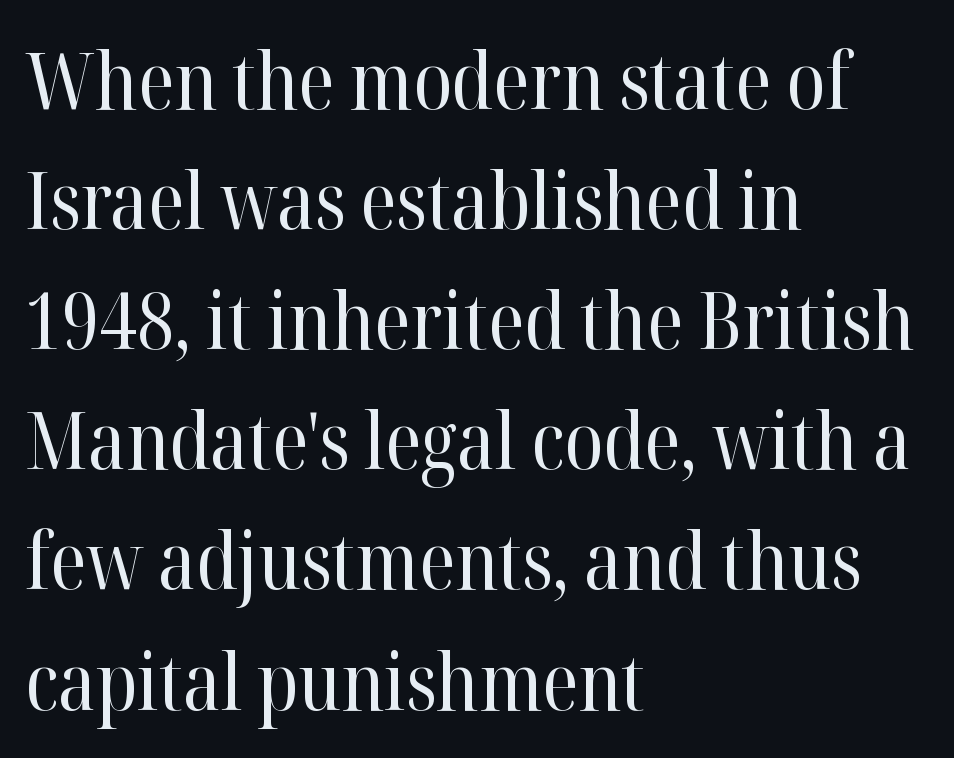
I'd call this a serif setting — the letters wear small feet. Is this a heavy cut? Hardly; it is regular or lighter. Whoever set this chose a conventional vertical rhythm. Note the varied advance widths — an 'i' is clearly narrower than an 'm'. Alignment: flush left. The rendering keeps characters at their native spacing.
